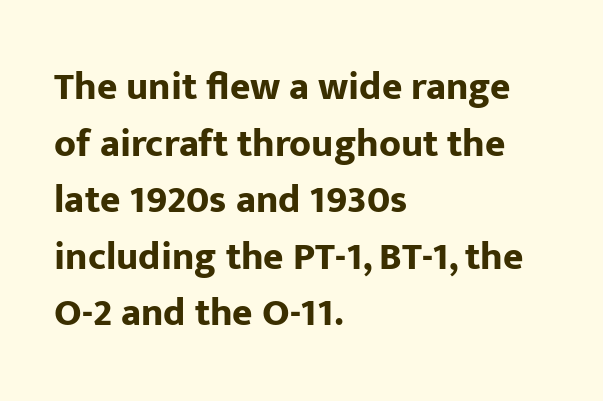
Q: Is the text bold? A: Yes.
Q: Is the text italic (slanted)? A: No, it is upright.
Q: Is the typeface a serif or a sans-serif typeface? A: Sans-serif.
Q: Is the text underlined? A: No.
Q: How is the paragraph aligned? A: Left-aligned.
Q: Is the spacing between letters normal or unusually wide? A: Normal.
Q: Is the spacing between lines tight, normal or loose? A: Normal.
Q: Width (condensed, normal, or wide)? A: Normal.
Q: Stroke contrast? A: Low.
Q: x-height? A: Medium.
Q: Monospaced? A: No.
